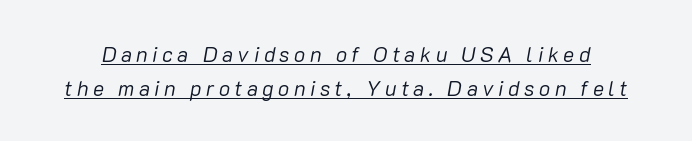
The image shows 21 px text type, italic (leaning right); set normal line spacing (1.61x), unusually wide letter spacing (+0.21 em), underlined.
